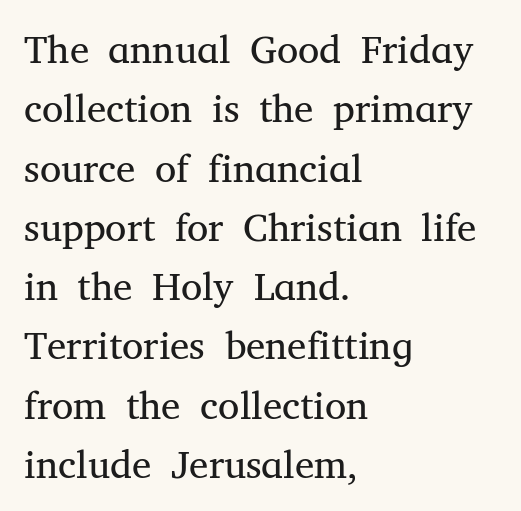
{"serif": "yes", "italic": "no", "bold": "no", "weight": "regular", "width": "normal", "stroke_contrast": "medium", "x_height": "medium", "monospaced": "no", "underline": "no", "align": "left", "line_spacing": "normal", "line_spacing_ratio": 1.52, "letter_spacing": "normal", "letter_spacing_em": 0.0, "glyph_px": 39}
